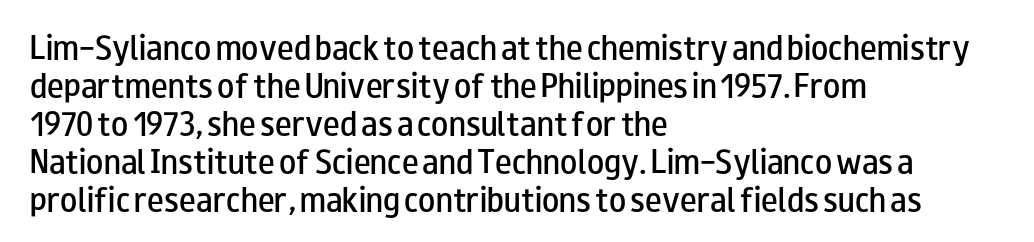
Regarding leading, the lines here are spaced in the standard way. A typesetter would mark this as roman, not italic. Characters follow at the spacing the type designer built in. Character widths vary here, with narrow letters taking less room than wide ones. Layout note: lines flush left.
